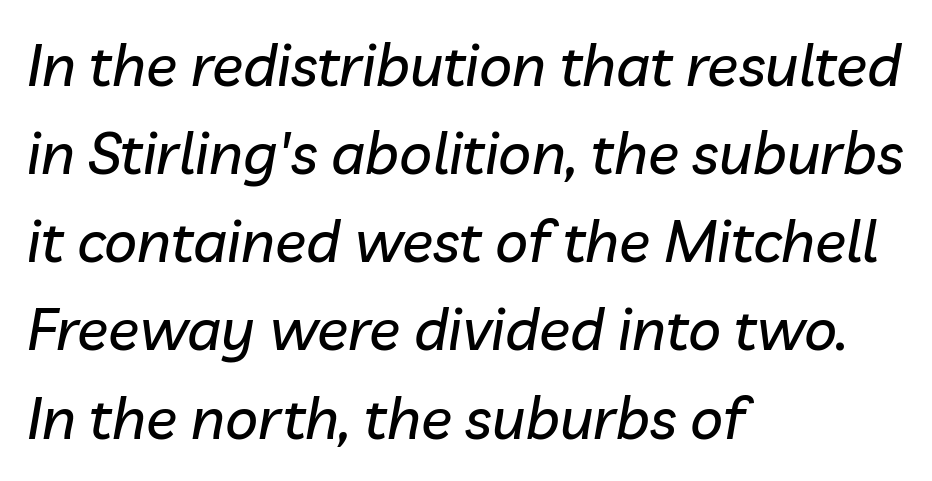
The image shows 58 px text type, italic (leaning right); set left-aligned, normal line spacing (1.52x), normal letter spacing, not underlined; low stroke contrast and a medium x-height.
